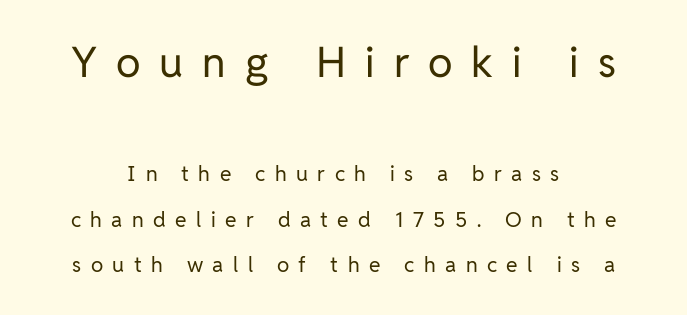
The image shows 42 px regular-weight sans-serif type, upright; set loose line spacing (2.16x), unusually wide letter spacing (+0.45 em), not underlined; the first (top) block is 2.0x larger; low stroke contrast and a medium x-height.
